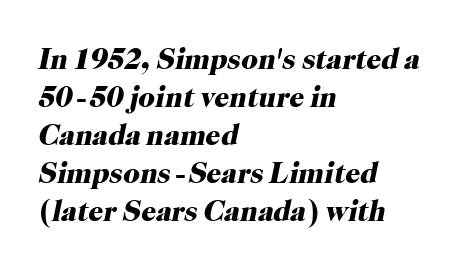
In terms of posture, this sample is oblique. Heft: maximum for text — a bold. There is no visible air inserted between adjacent glyphs. Horizontal bands of white between lines are of average thickness.
